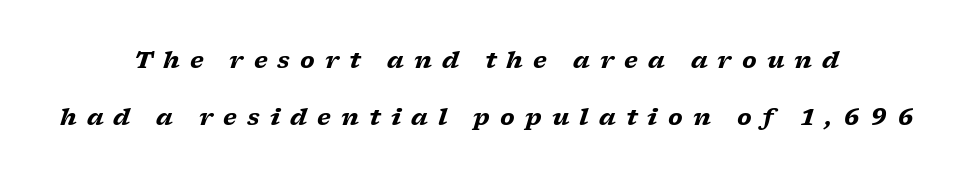
{"italic": "yes", "lean": "right", "slant_degrees": 17, "bold": "yes", "underline": "no", "align": "center", "line_spacing": "loose", "line_spacing_ratio": 2.49, "letter_spacing": "wide", "letter_spacing_em": 0.44, "glyph_px": 23}
